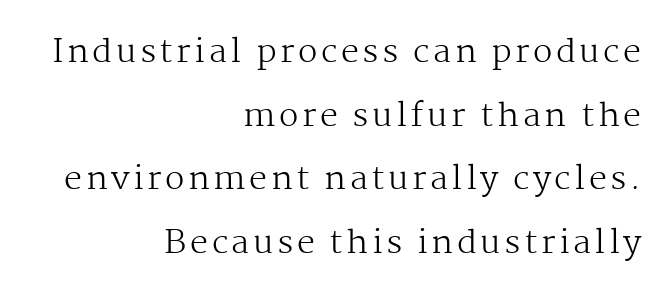
{"serif": "yes", "italic": "no", "bold": "no", "weight": "regular", "width": "normal", "stroke_contrast": "medium", "x_height": "medium", "monospaced": "no", "underline": "no", "align": "right", "line_spacing": "loose", "line_spacing_ratio": 1.99, "glyph_px": 32}
